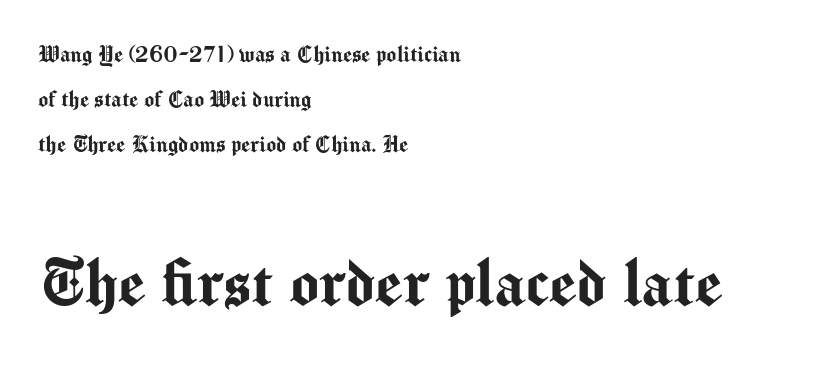
The image shows 77 px sans-serif type, upright; set left-aligned, line spacing 1.73x, normal letter spacing, not underlined; the second (bottom) block is 2.96x larger; medium stroke contrast and a medium x-height.
